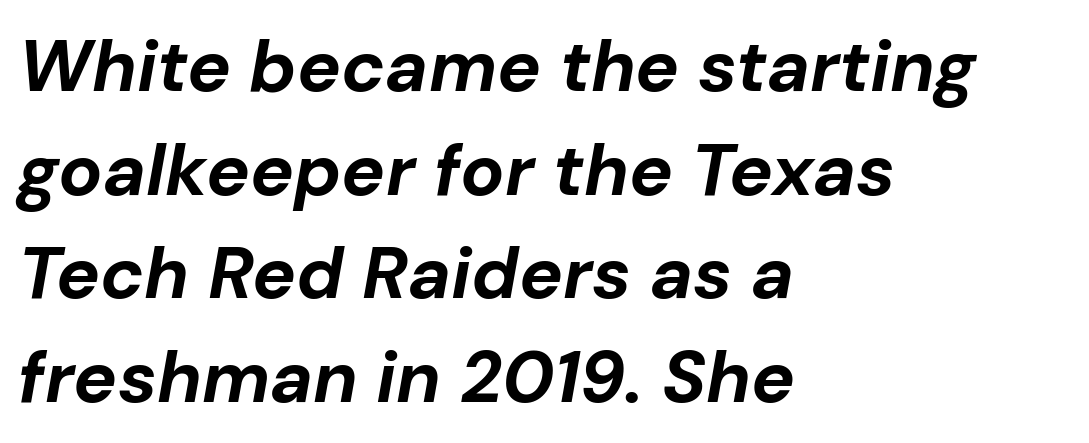
The image shows 73 px bold type, italic (leaning right); set left-aligned, normal line spacing (1.42x), normal letter spacing, not underlined; low stroke contrast and a medium x-height.
